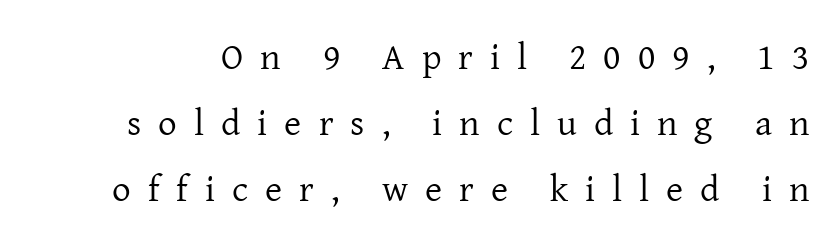
The image shows 37 px regular-weight serif type, upright; set line spacing 1.79x, unusually wide letter spacing (+0.46 em), not underlined; low stroke contrast and a medium x-height.
